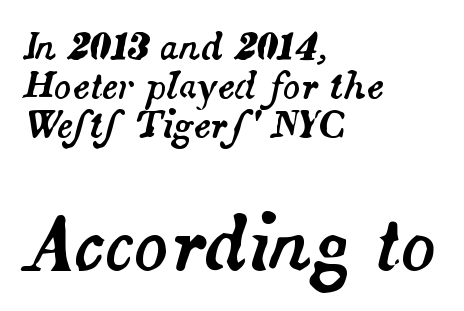
One-word summary of the alignment: left. Only glyphs here, with clear space below each row. Compared with typical body copy, the letter spacing here is the same. Size contrast runs from small at the top to large at the bottom. Leading: reduced.
